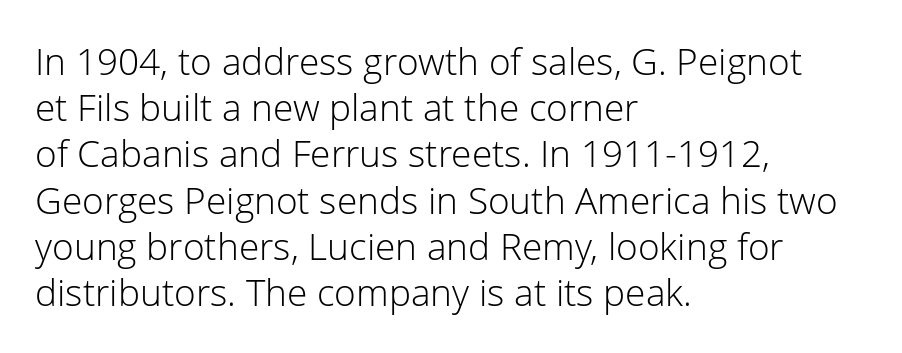
Nope, no serifs anywhere on these letters. Line spacing here is normal. The zone under the glyphs is completely vacant. Is the type heavy? It reads as light-to-regular instead. The lines in this sample share a left origin and differ only in where they stop.
